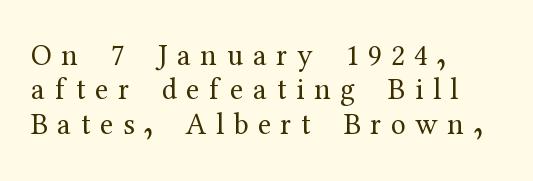
The passage shown is typed in a proportional face where columns would drift. Each row of text sits above clean, open space. Does the leading feel generous? Not at all — it's pinched. Posture: straight, roman, zero tilt. What kind of face is this? One with serifs. Stroke mass is kept to a normal reading level or below.
